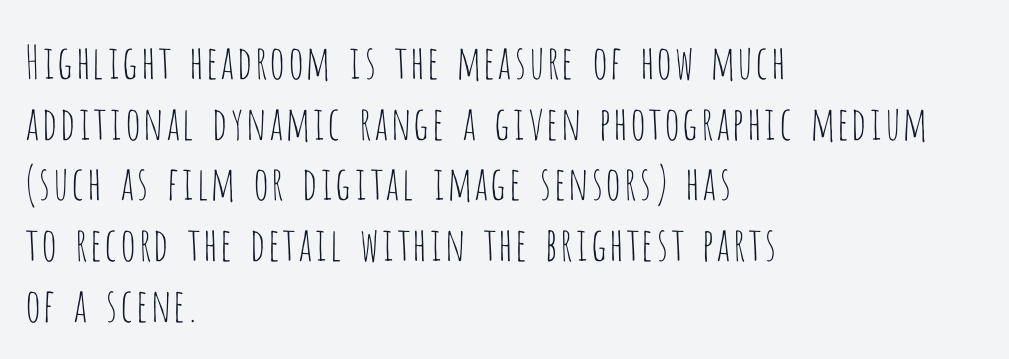
Q: Is the text bold? A: No.
Q: Is the text italic (slanted)? A: No, it is upright.
Q: Is the typeface a serif or a sans-serif typeface? A: Sans-serif.
Q: Is the text underlined? A: No.
Q: How is the paragraph aligned? A: Left-aligned.
Q: Is the spacing between letters normal or unusually wide? A: Normal.
Q: Is the spacing between lines tight, normal or loose? A: Normal.
Q: Width (condensed, normal, or wide)? A: Condensed.
Q: Stroke contrast? A: Low.
Q: x-height? A: Large.
Q: Monospaced? A: No.
